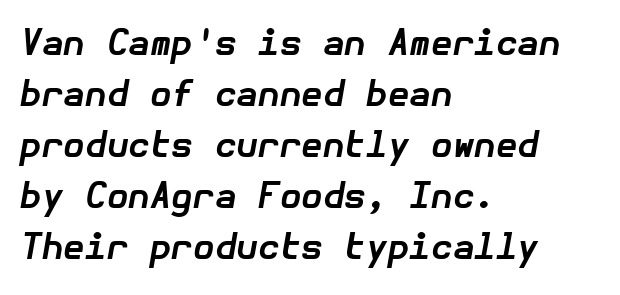
The image shows 35 px bold type, italic (leaning right); set left-aligned, normal line spacing (1.46x), normal letter spacing, not underlined; low stroke contrast and a medium x-height.
